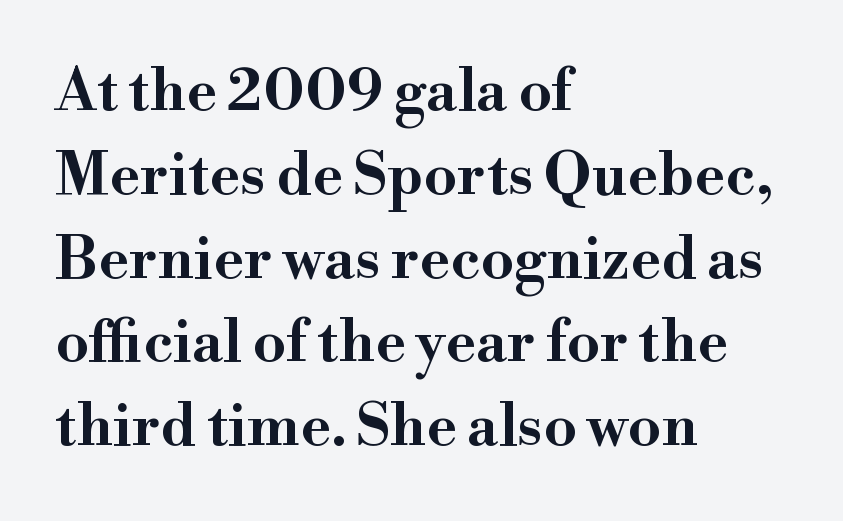
{"serif": "yes", "italic": "no", "width": "wide", "stroke_contrast": "high", "x_height": "small", "monospaced": "no", "underline": "no", "align": "left", "line_spacing": "normal", "line_spacing_ratio": 1.42, "letter_spacing": "normal", "letter_spacing_em": 0.0, "glyph_px": 59}
